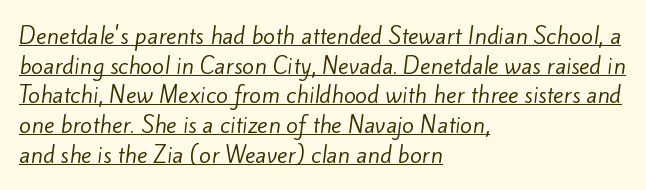
Q: Is the text bold? A: No.
Q: Is the text underlined? A: Yes.
Q: How is the paragraph aligned? A: Left-aligned.
Q: Is the spacing between letters normal or unusually wide? A: Normal.
Q: Is the spacing between lines tight, normal or loose? A: Normal.
